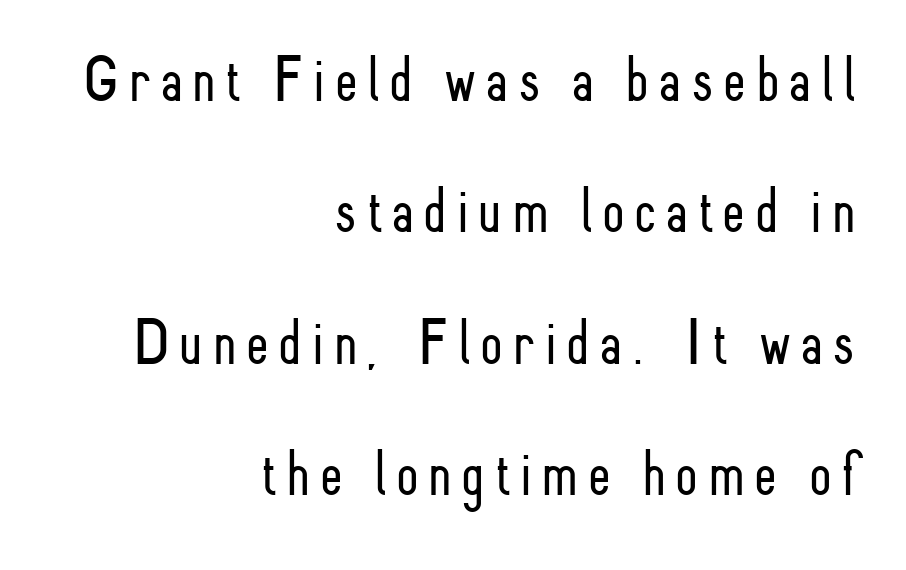
Character widths vary here, with narrow letters taking less room than wide ones. You can tell from the bare stems that sans-serif type was used. Students, observe: this is what heavily led, spacious text looks like. The zone under the glyphs is completely vacant. Where is the straight margin? On the right. Ordinary non-slanted type is in use.
